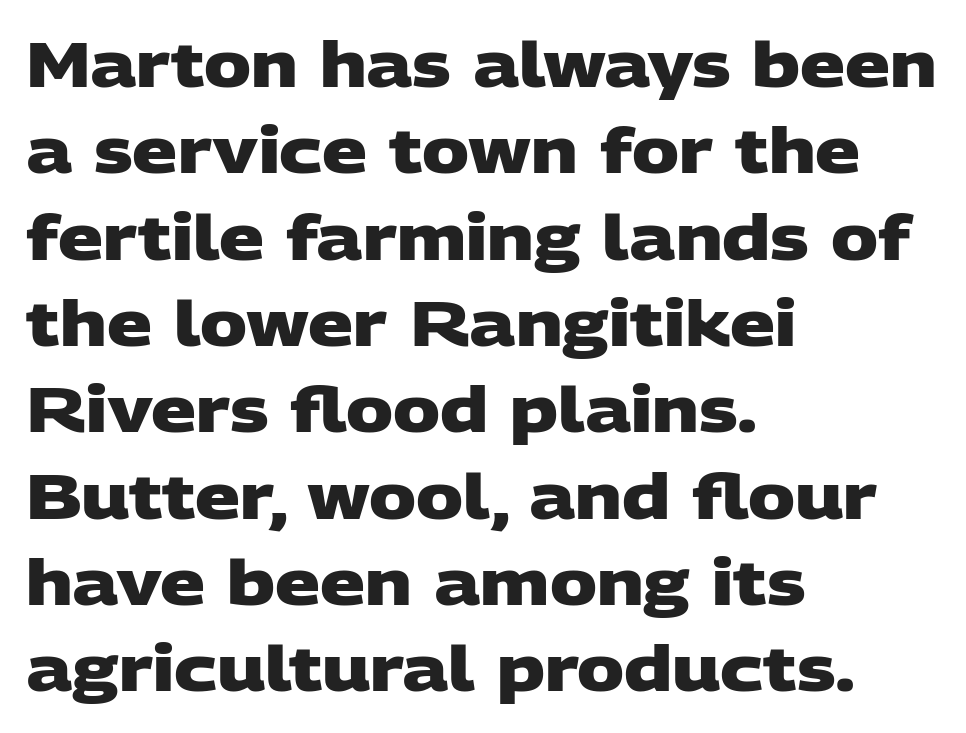
A typesetter would call this zero additional tracking. The typesetter chose a ragged-right arrangement here. Weight check: bold — yes, fully. Honestly, the row spacing looks completely unremarkable.
